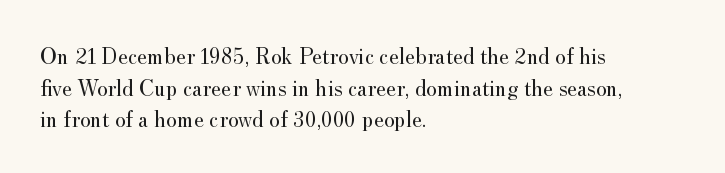
{"italic": "no", "bold": "no", "underline": "no", "align": "left", "line_spacing": "normal", "line_spacing_ratio": 1.37, "letter_spacing": "normal", "letter_spacing_em": 0.0, "glyph_px": 23}
